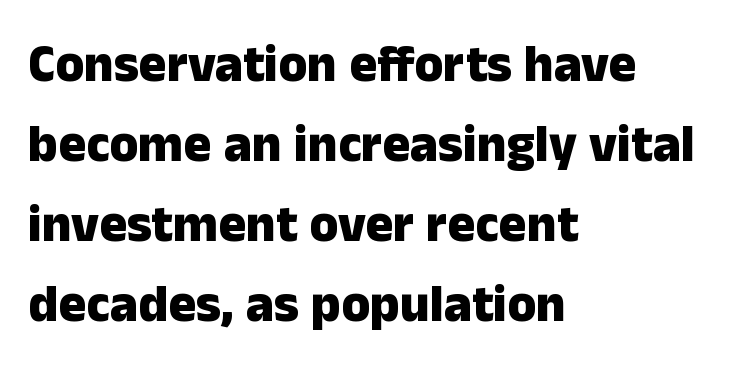
The image shows 52 px heavy sans-serif type, upright; set left-aligned, normal line spacing (1.54x), normal letter spacing, not underlined; low stroke contrast and a medium x-height.
